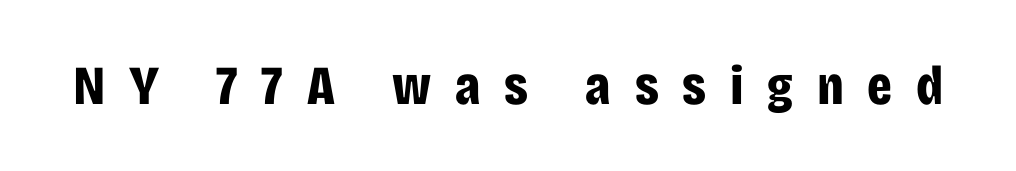
{"serif": "no", "italic": "no", "bold": "yes", "weight": "bold", "width": "condensed", "stroke_contrast": "low", "x_height": "large", "monospaced": "no", "underline": "no", "letter_spacing": "wide", "letter_spacing_em": 0.43, "glyph_px": 55}
